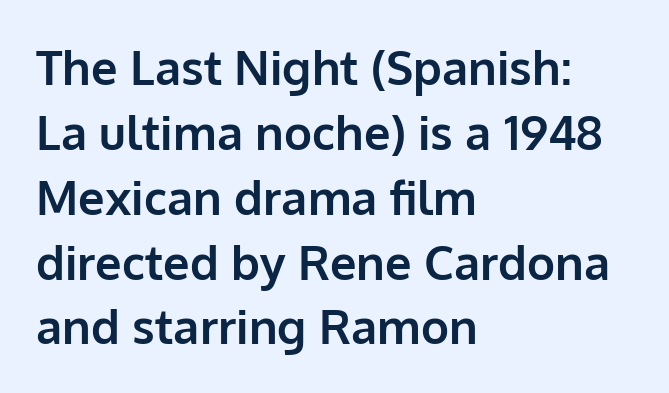
The image shows 47 px bold sans-serif type, upright; set left-aligned, normal line spacing (1.38x), normal letter spacing, not underlined; low stroke contrast and a medium x-height.
